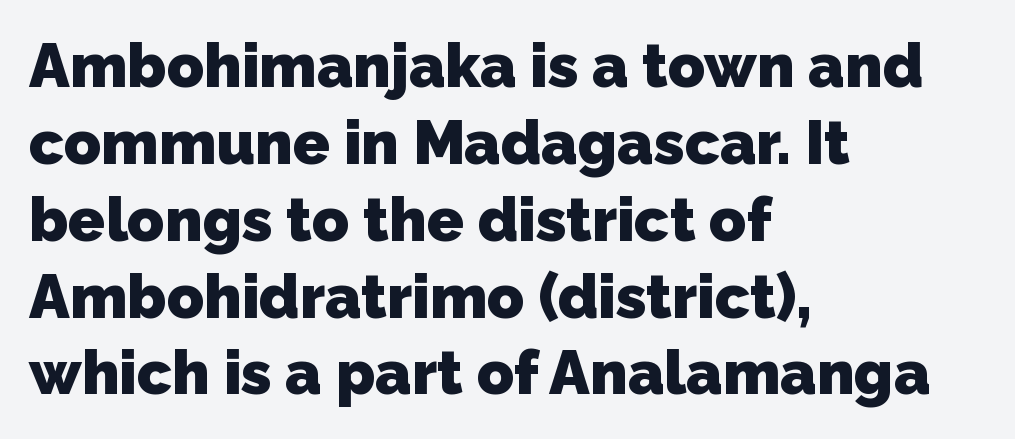
The image shows 61 px heavy sans-serif type; set left-aligned, normal line spacing (1.26x), normal letter spacing, not underlined; low stroke contrast and a medium x-height.
